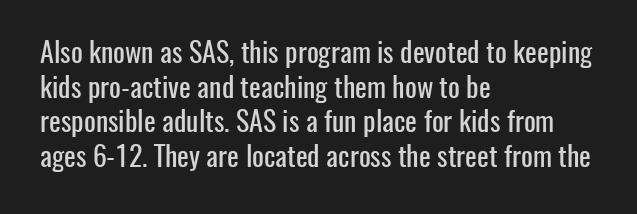
Q: Is the text italic (slanted)? A: No, it is upright.
Q: Is the typeface a serif or a sans-serif typeface? A: Sans-serif.
Q: Is the text underlined? A: No.
Q: How is the paragraph aligned? A: Left-aligned.
Q: Is the spacing between letters normal or unusually wide? A: Normal.
Q: Width (condensed, normal, or wide)? A: Condensed.
Q: Stroke contrast? A: Low.
Q: x-height? A: Medium.
Q: Monospaced? A: No.
